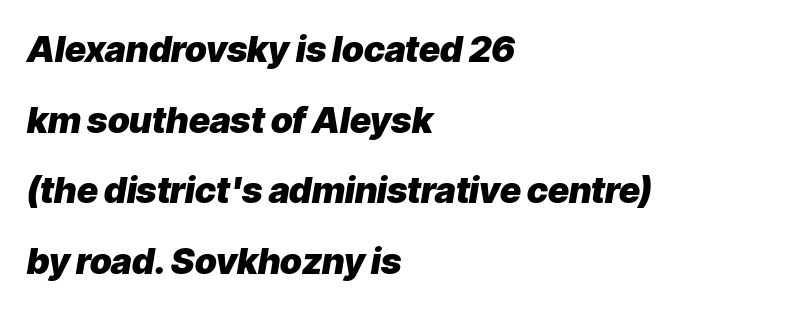
Q: Is the text bold? A: Yes.
Q: Is the text italic (slanted)? A: Yes, it leans right by about 9 degrees.
Q: Is the text underlined? A: No.
Q: How is the paragraph aligned? A: Left-aligned.
Q: Is the spacing between letters normal or unusually wide? A: Normal.
Q: Is the spacing between lines tight, normal or loose? A: Loose.
Q: Width (condensed, normal, or wide)? A: Normal.
Q: Stroke contrast? A: Low.
Q: x-height? A: Medium.
Q: Monospaced? A: No.
